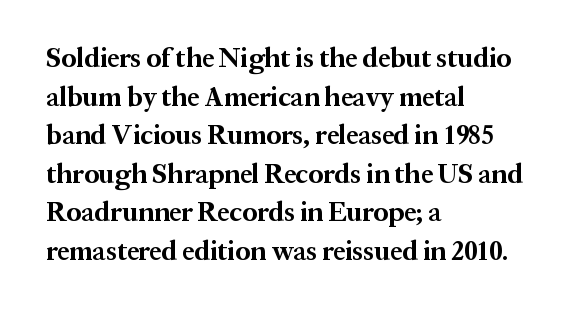
The glyphs are unaccompanied by any horizontal stroke below them. Alignment: flush left. Its strokes are broad and dark, the hallmark of bold type. Designer's note — italics off, roman on.
